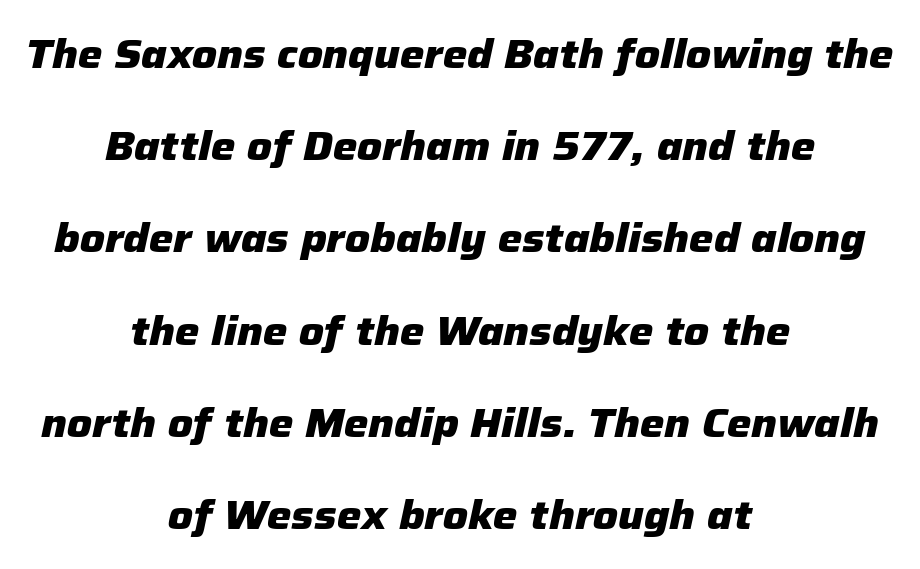
The image shows 41 px heavy type, italic (leaning right); set centered, loose line spacing (2.25x), normal letter spacing, not underlined; low stroke contrast and a medium x-height.
